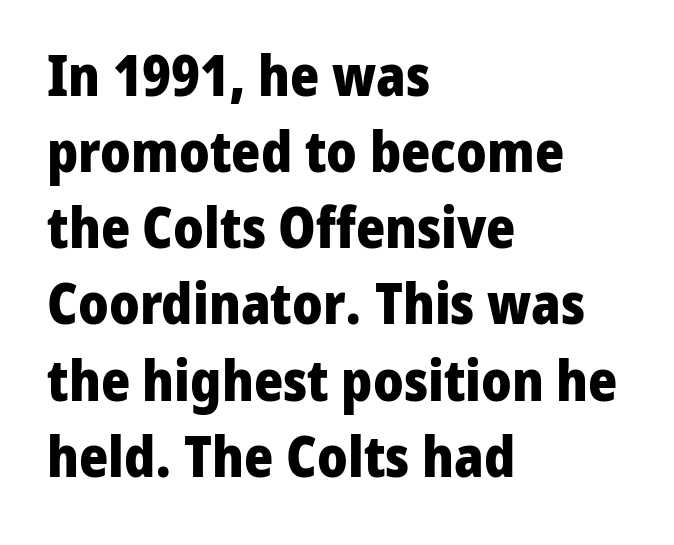
Q: Is the text bold? A: Yes.
Q: Is the text italic (slanted)? A: No, it is upright.
Q: Is the typeface a serif or a sans-serif typeface? A: Sans-serif.
Q: Is the text underlined? A: No.
Q: How is the paragraph aligned? A: Left-aligned.
Q: Is the spacing between letters normal or unusually wide? A: Normal.
Q: Is the spacing between lines tight, normal or loose? A: Normal.
Q: Width (condensed, normal, or wide)? A: Normal.
Q: Stroke contrast? A: Low.
Q: x-height? A: Medium.
Q: Monospaced? A: No.
